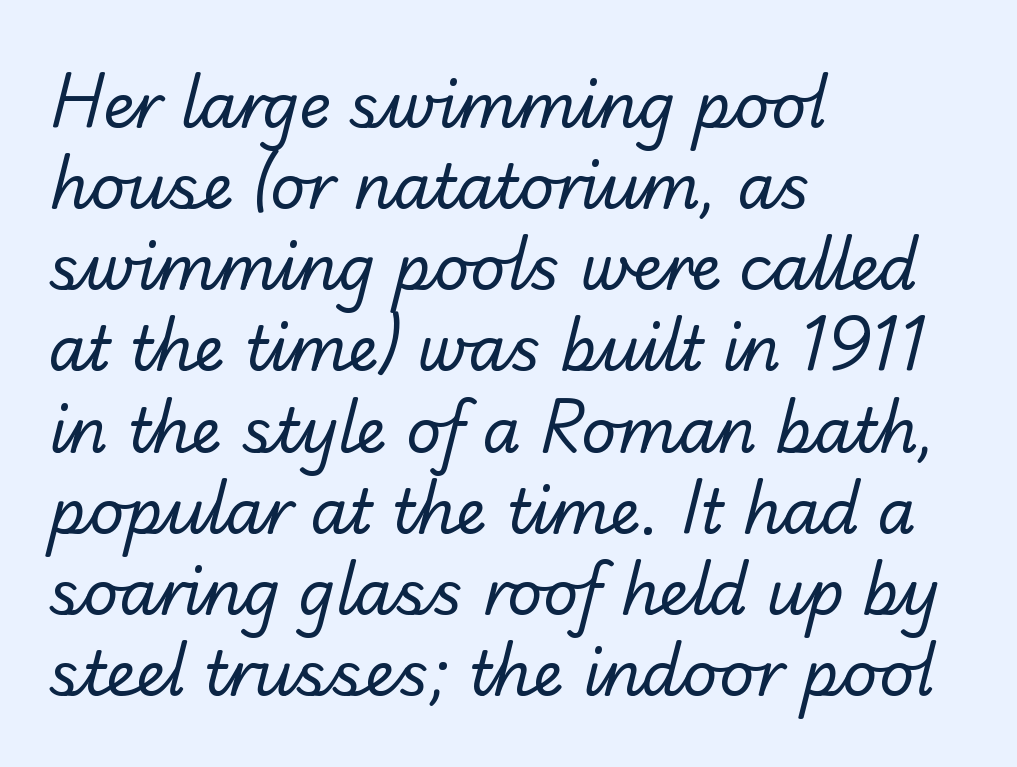
{"serif": "no", "bold": "no", "weight": "regular", "width": "normal", "stroke_contrast": "low", "x_height": "small", "monospaced": "no", "underline": "no", "align": "left", "line_spacing": "normal", "line_spacing_ratio": 1.33, "letter_spacing": "normal", "letter_spacing_em": 0.0, "glyph_px": 61}
